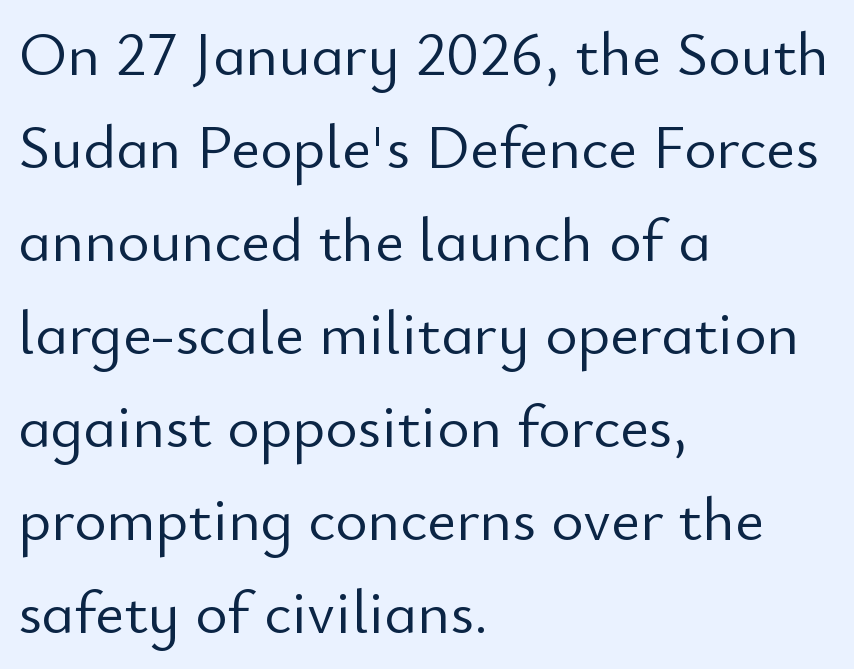
Q: Is the text bold? A: No.
Q: Is the text italic (slanted)? A: No, it is upright.
Q: Is the typeface a serif or a sans-serif typeface? A: Sans-serif.
Q: Is the text underlined? A: No.
Q: How is the paragraph aligned? A: Left-aligned.
Q: Is the spacing between letters normal or unusually wide? A: Normal.
Q: Is the spacing between lines tight, normal or loose? A: Normal.
Q: Width (condensed, normal, or wide)? A: Normal.
Q: Stroke contrast? A: Low.
Q: x-height? A: Small.
Q: Monospaced? A: No.
